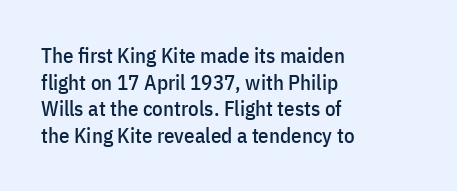
Q: Is the text italic (slanted)? A: No, it is upright.
Q: Is the text underlined? A: No.
Q: How is the paragraph aligned? A: Left-aligned.
Q: Is the spacing between letters normal or unusually wide? A: Normal.
Q: Is the spacing between lines tight, normal or loose? A: Normal.
